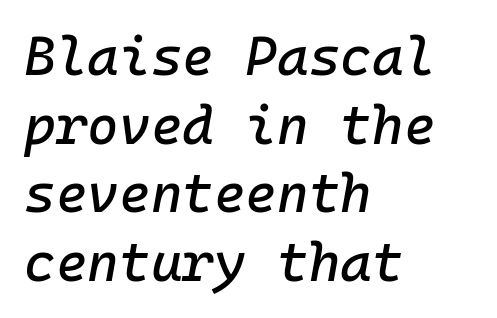
Q: Is the text italic (slanted)? A: Yes, it leans right by about 10 degrees.
Q: Is the text underlined? A: No.
Q: How is the paragraph aligned? A: Left-aligned.
Q: Is the spacing between letters normal or unusually wide? A: Normal.
Q: Is the spacing between lines tight, normal or loose? A: Normal.
Q: Width (condensed, normal, or wide)? A: Normal.
Q: Stroke contrast? A: Low.
Q: x-height? A: Medium.
Q: Monospaced? A: Yes.
